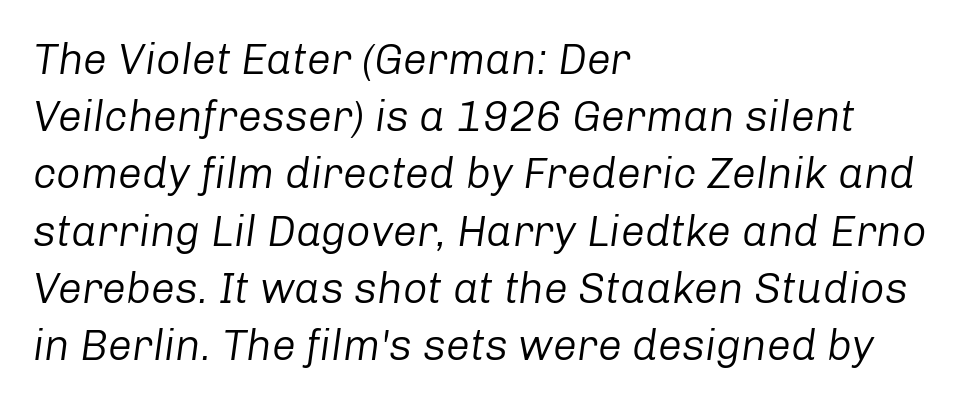
Q: Is the text bold? A: No.
Q: Is the text italic (slanted)? A: Yes, it leans right by about 8 degrees.
Q: Is the text underlined? A: No.
Q: How is the paragraph aligned? A: Left-aligned.
Q: Is the spacing between letters normal or unusually wide? A: Normal.
Q: Is the spacing between lines tight, normal or loose? A: Normal.
Q: Width (condensed, normal, or wide)? A: Normal.
Q: Stroke contrast? A: Low.
Q: x-height? A: Medium.
Q: Monospaced? A: No.
